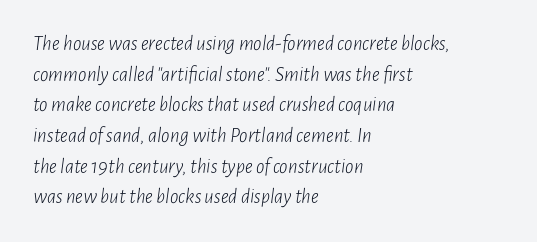
Q: Is the text bold? A: No.
Q: Is the text italic (slanted)? A: Yes, it leans right by about 7 degrees.
Q: Is the text underlined? A: No.
Q: How is the paragraph aligned? A: Left-aligned.
Q: Is the spacing between letters normal or unusually wide? A: Normal.
Q: Is the spacing between lines tight, normal or loose? A: Normal.
